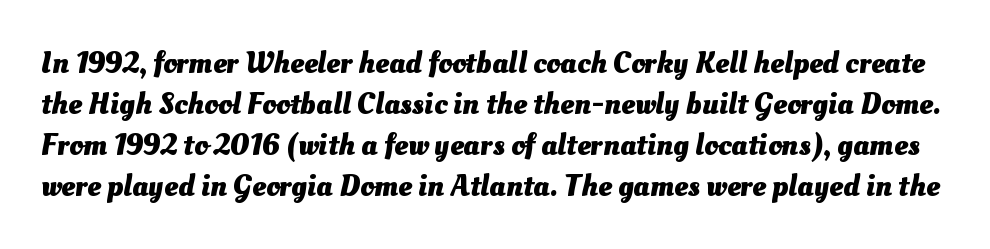
Q: Is the text bold? A: Yes.
Q: Is the text underlined? A: No.
Q: Is the spacing between letters normal or unusually wide? A: Normal.
Q: Is the spacing between lines tight, normal or loose? A: Normal.
Q: Width (condensed, normal, or wide)? A: Normal.
Q: Stroke contrast? A: Medium.
Q: x-height? A: Small.
Q: Monospaced? A: No.
